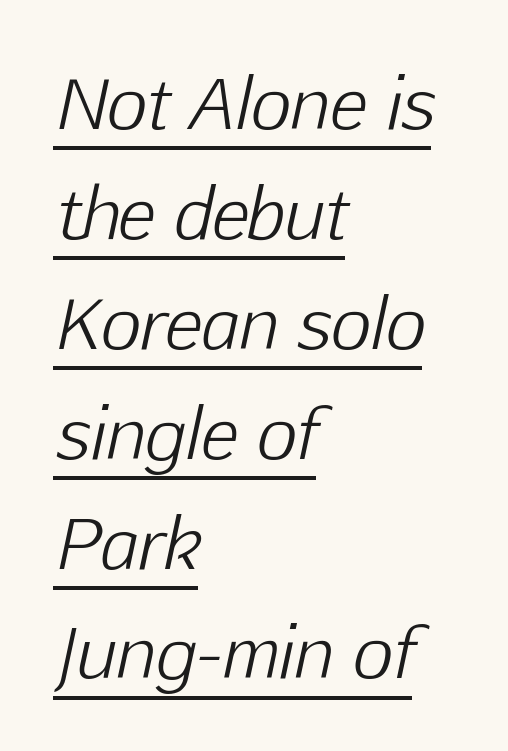
How would I describe the line gaps? Plain and ordinary. Layout note: lines flush left. Italic? Definitely — the glyphs are oblique. Compared with a typical body face, this is equally light or lighter still. Notice how a bar underscores the lettering throughout. The rendering uses natural spacing where letterforms have individual widths.
